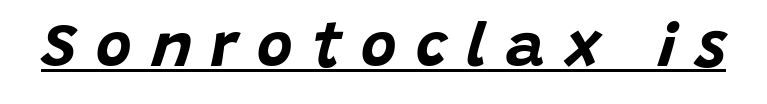
Q: Is the text bold? A: Yes.
Q: Is the text italic (slanted)? A: Yes, it leans right by about 15 degrees.
Q: Is the text underlined? A: Yes.
Q: Is the spacing between letters normal or unusually wide? A: Unusually wide.
Q: Width (condensed, normal, or wide)? A: Normal.
Q: Stroke contrast? A: Low.
Q: x-height? A: Large.
Q: Monospaced? A: No.
